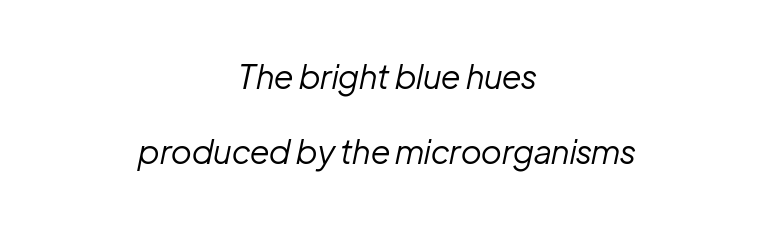
Is the type slanted? Yes — the strokes lean at a clear angle. How are the letters spaced? Ordinarily, with no added tracking. Decoration check: the copy has no underline. Character widths vary here, with narrow letters taking less room than wide ones.
